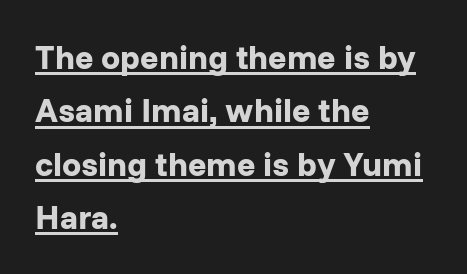
Is this a fixed-width face? No — the glyphs have proportional, varying widths. Each word holds together tightly as a unit, with standard inter-letter gaps. The rag falls on the right side of this text block. These lines are composed in type without serifs.
